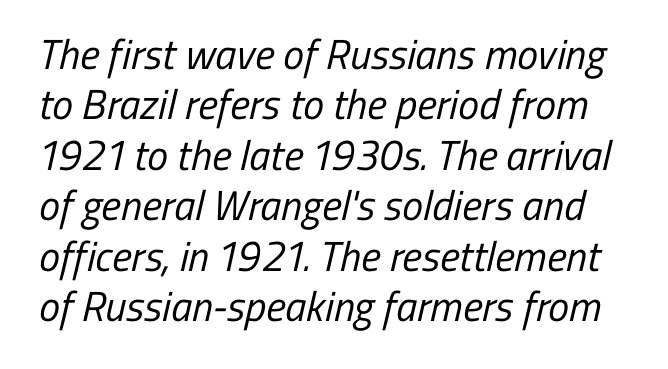
The image shows 42 px regular-weight, condensed sans-serif type; set line spacing 1.2x, normal letter spacing, not underlined; low stroke contrast and a medium x-height.
